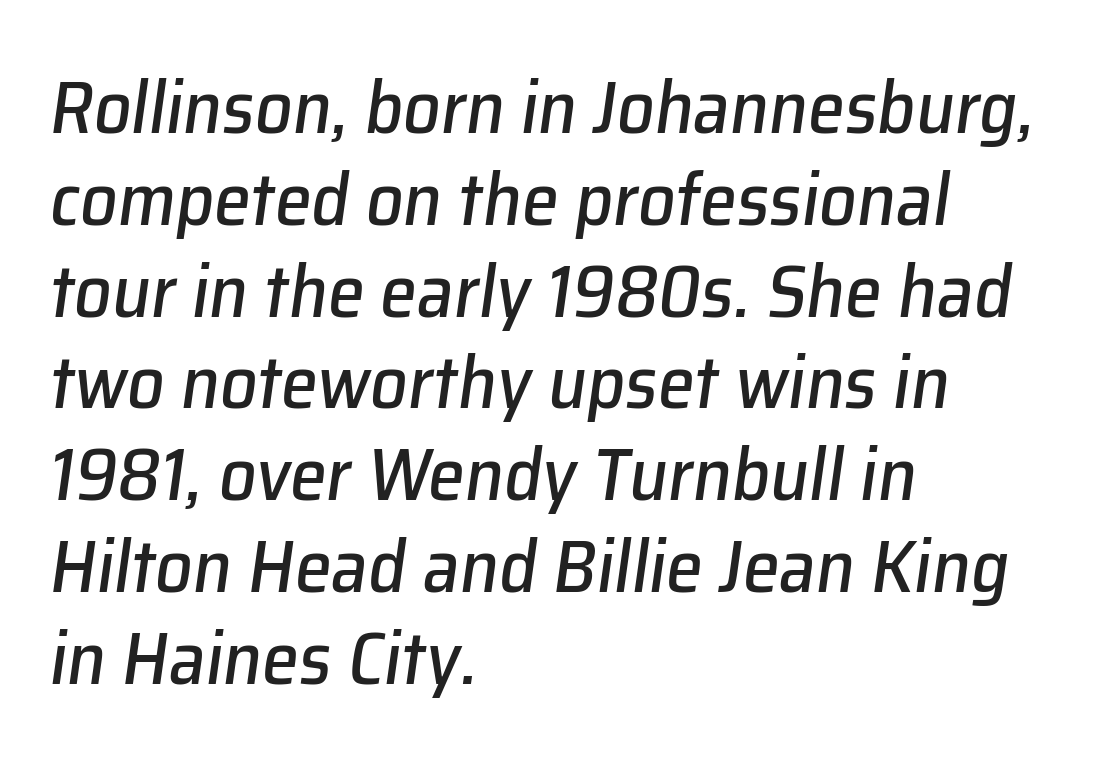
The image shows 74 px text type, italic (leaning right); set left-aligned, line spacing 1.24x, normal letter spacing, not underlined; low stroke contrast and a medium x-height.
